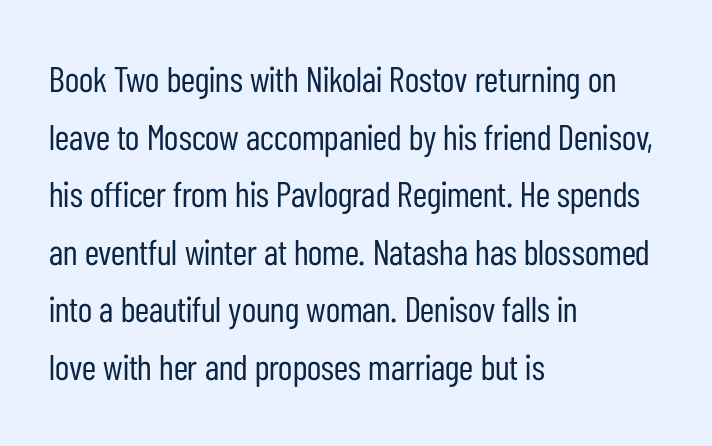
The image shows 36 px regular-weight, condensed sans-serif type, upright; set left-aligned, normal line spacing (1.6x), normal letter spacing, not underlined; low stroke contrast and a medium x-height.
